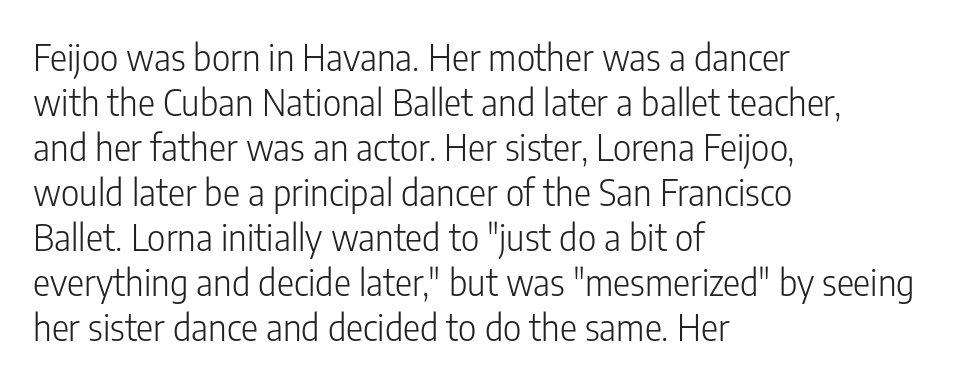
One-word summary of the alignment: left. Weight class: somewhere from thin through regular. The lettering holds an erect, upright posture throughout. Here the glyphs are tracked normally, forming tight word shapes. Quick note: underline off.
